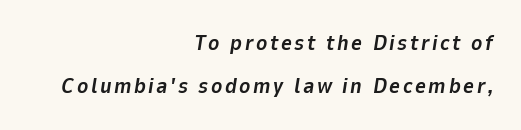
Q: Is the text bold? A: Yes.
Q: Is the text italic (slanted)? A: Yes, it leans right by about 9 degrees.
Q: Is the text underlined? A: No.
Q: How is the paragraph aligned? A: Right-aligned.
Q: Is the spacing between lines tight, normal or loose? A: Loose.
